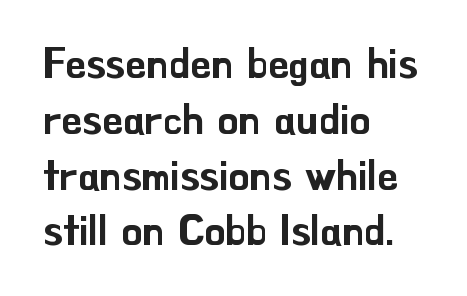
Examine the stroke ends and you'll find no serifs. This rendering leaves character spacing at its baseline value. A typesetter would call this proportional, since set widths differ per character. This sample uses an upright cut, with every glyph sitting square on the baseline. Underlining? Definitely not there.
